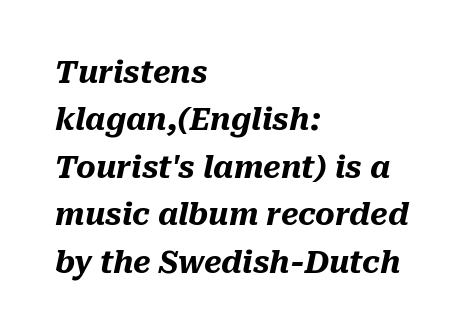
{"italic": "yes", "lean": "right", "slant_degrees": 10, "bold": "yes", "weight": "heavy", "width": "normal", "stroke_contrast": "medium", "x_height": "medium", "monospaced": "no", "underline": "no", "align": "left", "line_spacing": "normal", "line_spacing_ratio": 1.58, "letter_spacing": "normal", "letter_spacing_em": 0.0, "glyph_px": 30}
